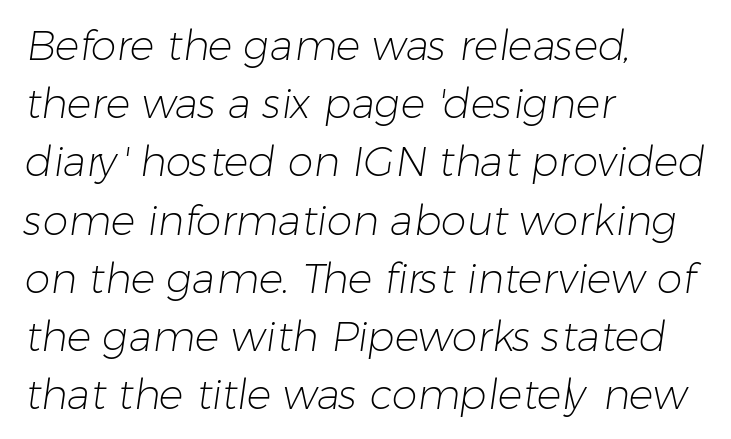
The image shows 41 px light sans-serif type; set left-aligned, normal line spacing (1.42x), normal letter spacing, not underlined; low stroke contrast and a medium x-height.
